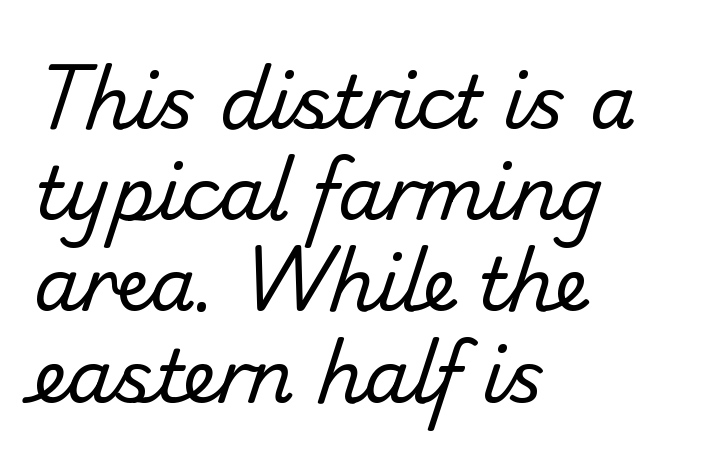
The gaps between neighbouring characters are ordinary and unremarkable. These lines sit exactly where default settings would place them. The string is rendered with underlining switched off. Weight: not bold — regular or lighter. A typesetter would call this proportional, since set widths differ per character. To sum up the face: it is a sans, with no serifs.
